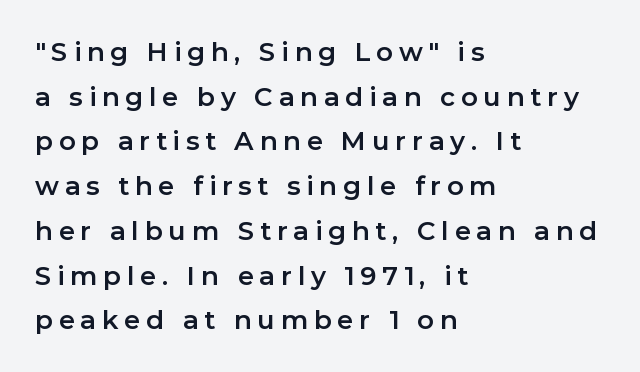
The image shows 26 px text type, upright; set left-aligned, line spacing 1.72x, unusually wide letter spacing (+0.22 em), not underlined.
